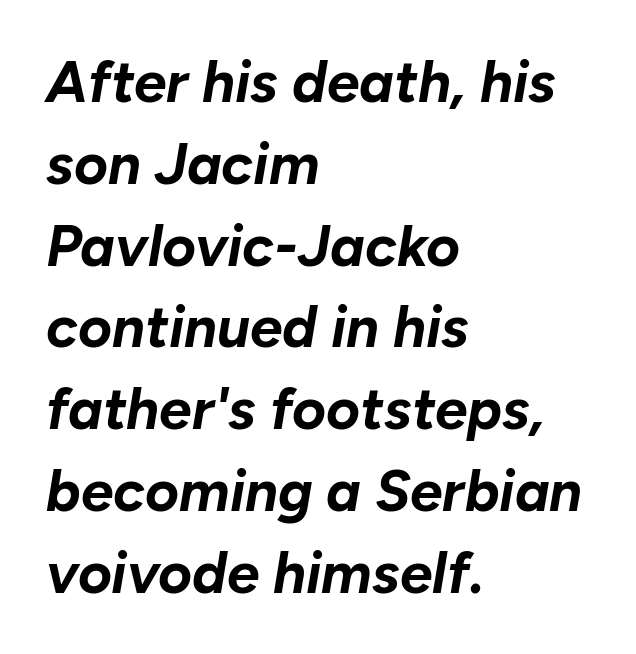
{"italic": "yes", "lean": "right", "slant_degrees": 10, "bold": "yes", "weight": "bold", "width": "normal", "stroke_contrast": "low", "x_height": "medium", "monospaced": "no", "underline": "no", "align": "left", "line_spacing": "normal", "line_spacing_ratio": 1.41, "letter_spacing": "normal", "letter_spacing_em": 0.0, "glyph_px": 58}
